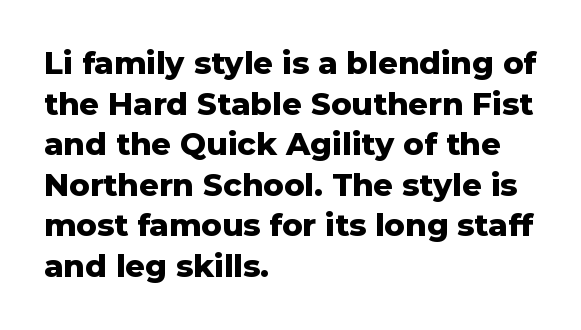
Does the leading feel generous? No, just average. Notice how thick the strokes are: this is what a full bold looks like. Font category for this specimen: sans-serif. The rag falls on the right side of this text block.
